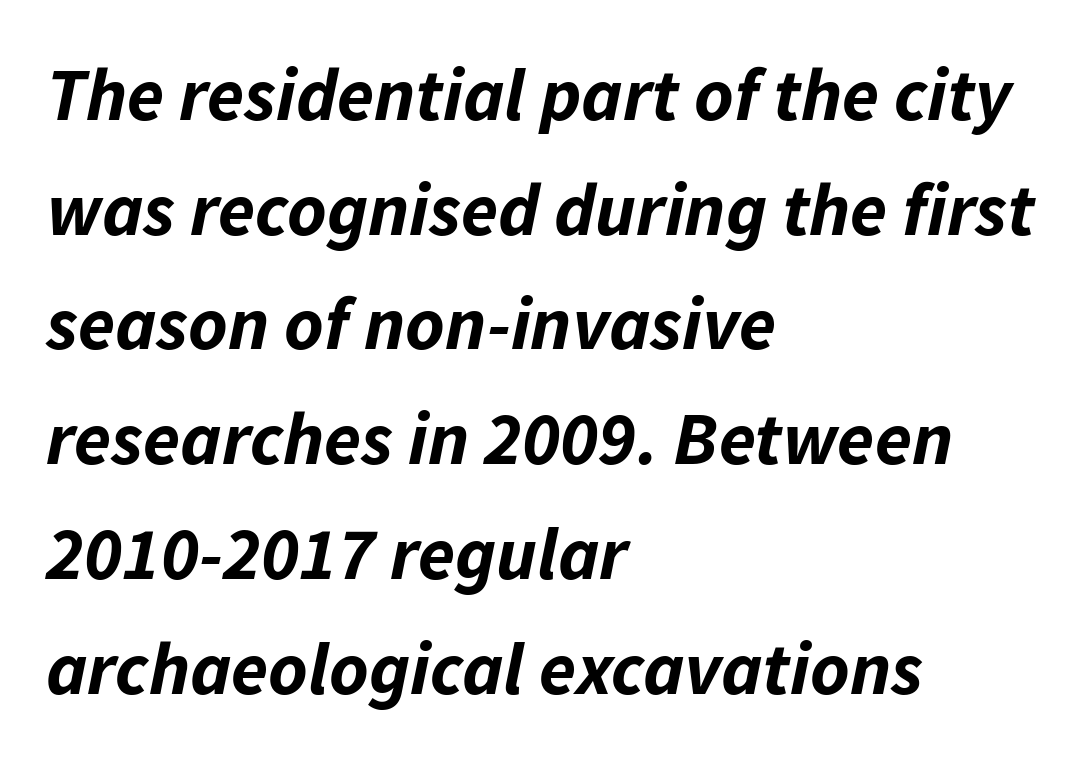
The passage shown is emphatically bold. Caption: standard tracking, unaltered. The passage shown stacks its lines at a standard gap. Line starts are locked; line ends wander. There's an unmistakable incline to the writing here.
